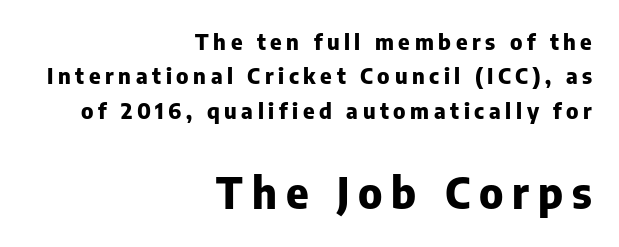
The image shows 43 px heavy sans-serif type, upright; set right-aligned, normal line spacing (1.56x), unusually wide letter spacing (+0.21 em), not underlined; the second (bottom) block is 1.95x larger; low stroke contrast and a medium x-height.
